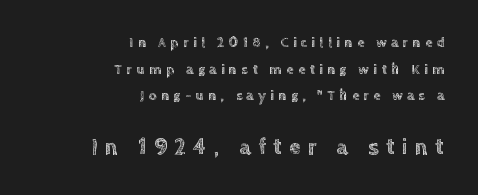
{"italic": "no", "underline": "no", "align": "right", "line_spacing": "loose", "line_spacing_ratio": 1.91, "letter_spacing": "wide", "letter_spacing_em": 0.32, "larger_block": "second", "size_ratio": 1.64, "glyph_px": 23}
